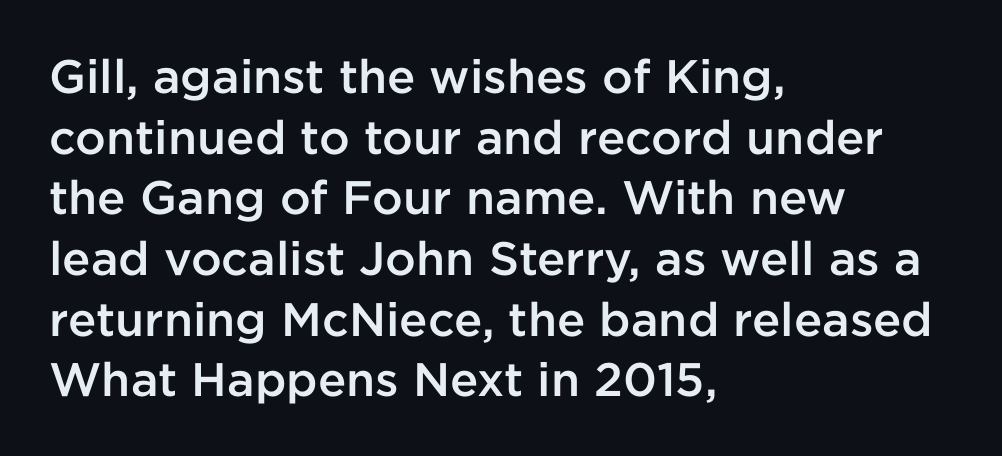
{"serif": "no", "italic": "no", "bold": "semi", "weight": "semibold", "width": "normal", "stroke_contrast": "low", "x_height": "medium", "monospaced": "no", "underline": "no", "align": "left", "line_spacing": "normal", "line_spacing_ratio": 1.29, "letter_spacing": "normal", "letter_spacing_em": 0.0, "glyph_px": 47}
